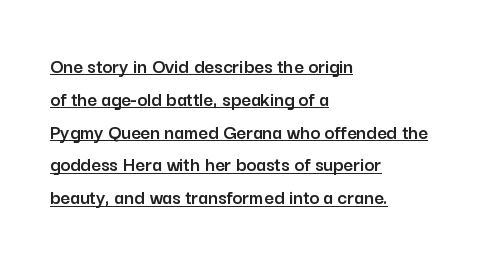
{"italic": "no", "underline": "yes", "align": "left", "line_spacing": "normal", "line_spacing_ratio": 1.56, "letter_spacing": "normal", "letter_spacing_em": 0.0, "glyph_px": 21}
